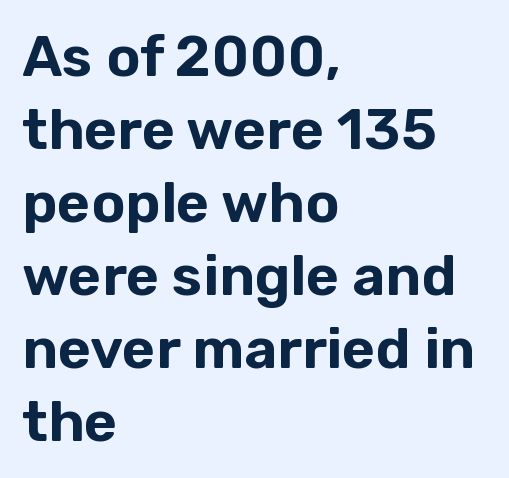
The image shows 57 px sans-serif type, upright; set left-aligned, normal line spacing (1.28x), normal letter spacing, not underlined; low stroke contrast and a medium x-height.
